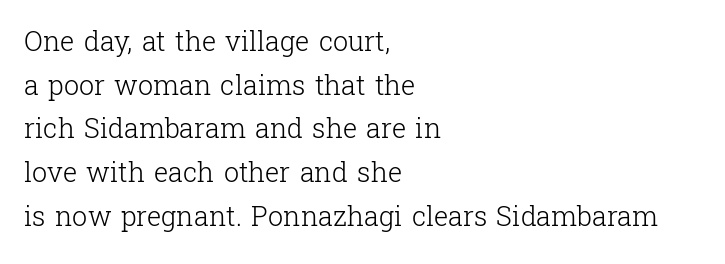
Q: Is the text bold? A: No.
Q: Is the text italic (slanted)? A: No, it is upright.
Q: Is the text underlined? A: No.
Q: How is the paragraph aligned? A: Left-aligned.
Q: Is the spacing between letters normal or unusually wide? A: Normal.
Q: Is the spacing between lines tight, normal or loose? A: Normal.
